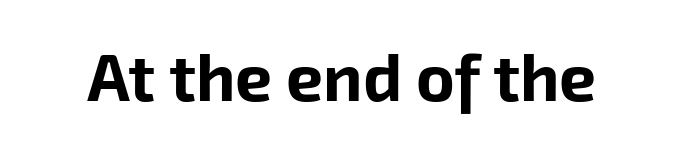
Looks like regular typesetting: each glyph gets only the width it needs. Just letters on the line, the space beneath them empty. Compared with typical body copy, the letter spacing here is the same. This sample uses a sans-serif face. Stroke thickness is high; the sample reads as a true bold.
